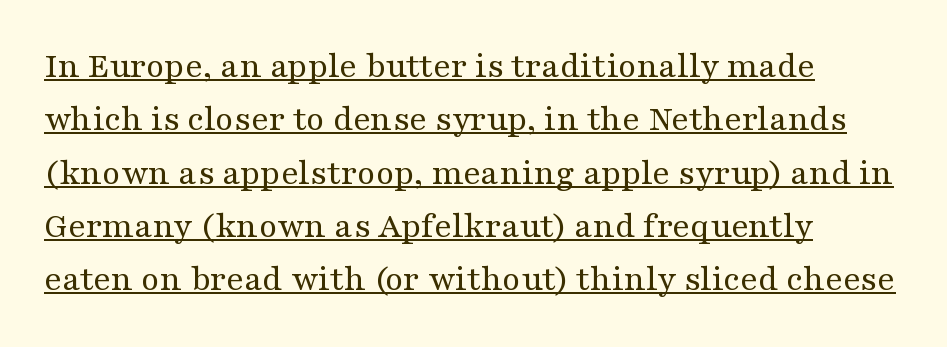
Q: Is the text bold? A: No.
Q: Is the text italic (slanted)? A: No, it is upright.
Q: Is the typeface a serif or a sans-serif typeface? A: Serif.
Q: Is the text underlined? A: Yes.
Q: How is the paragraph aligned? A: Left-aligned.
Q: Is the spacing between letters normal or unusually wide? A: Normal.
Q: Is the spacing between lines tight, normal or loose? A: Normal.
Q: Width (condensed, normal, or wide)? A: Wide.
Q: Stroke contrast? A: Medium.
Q: x-height? A: Medium.
Q: Monospaced? A: No.
